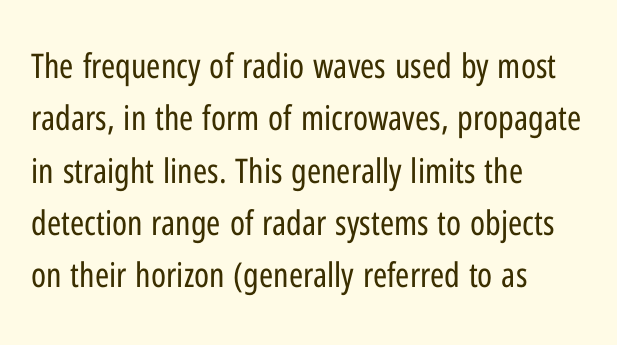
It's the straight-up-and-down kind of type. This rendering uses left alignment, leaving the right contour irregular. Varying glyph widths throughout — classic text-font behaviour. The strokes are not fattened; the text isn't bold.
